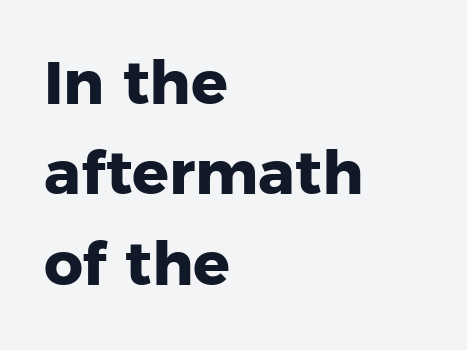
{"serif": "no", "italic": "no", "bold": "yes", "weight": "heavy", "width": "normal", "stroke_contrast": "low", "x_height": "medium", "monospaced": "no", "underline": "no", "align": "left", "line_spacing": "normal", "line_spacing_ratio": 1.48, "letter_spacing": "normal", "letter_spacing_em": 0.0, "glyph_px": 61}
